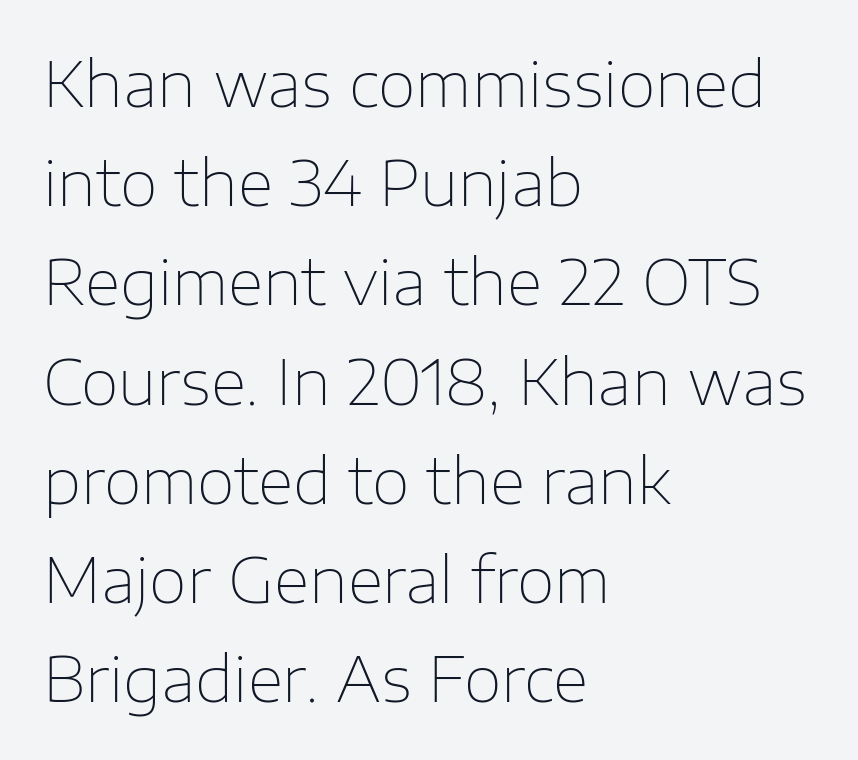
{"serif": "no", "italic": "no", "bold": "no", "weight": "thin", "width": "normal", "stroke_contrast": "low", "x_height": "medium", "monospaced": "no", "underline": "no", "align": "left", "line_spacing": "normal", "line_spacing_ratio": 1.6, "letter_spacing": "normal", "letter_spacing_em": 0.0, "glyph_px": 62}
